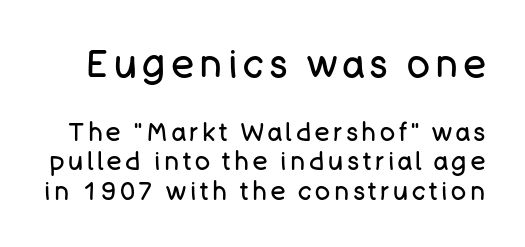
Unlike italic type, these characters show no tilt at all. These two chunks differ in scale, with the top chunk taking the larger measure. The strip under each line holds only bare page. This sample has the flowing, uneven cadence of proportional lettering. The typeface chosen for these lines omits serifs.
